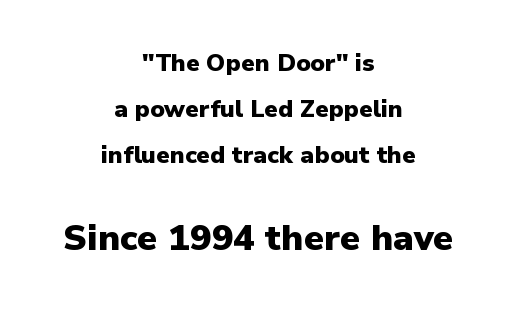
{"serif": "no", "italic": "no", "bold": "yes", "weight": "heavy", "width": "normal", "stroke_contrast": "low", "x_height": "medium", "monospaced": "no", "underline": "no", "align": "center", "line_spacing": "loose", "line_spacing_ratio": 1.92, "letter_spacing": "normal", "letter_spacing_em": 0.0, "larger_block": "second", "size_ratio": 1.5, "glyph_px": 36}
